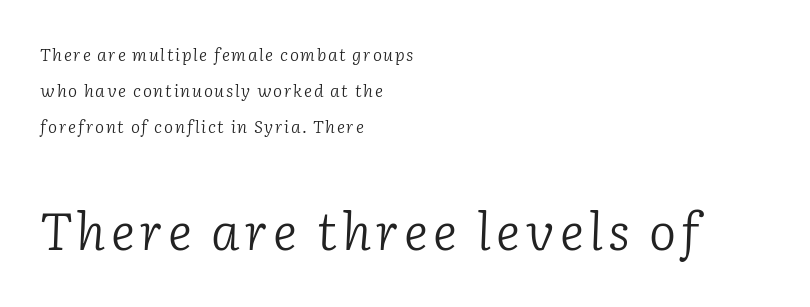
{"serif": "yes", "italic": "yes", "lean": "right", "slant_degrees": 2, "bold": "no", "weight": "light", "width": "normal", "stroke_contrast": "low", "x_height": "medium", "monospaced": "no", "underline": "no", "align": "left", "line_spacing": "loose", "line_spacing_ratio": 2.13, "larger_block": "second", "size_ratio": 3.0, "glyph_px": 51}
